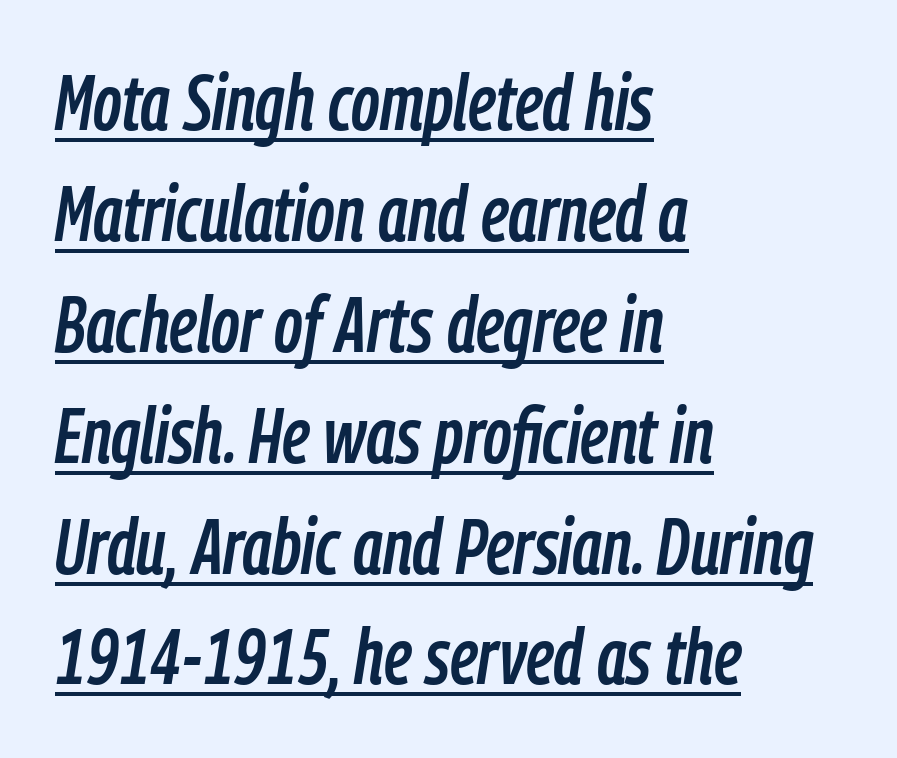
The image shows 77 px condensed type, italic (leaning right); set left-aligned, normal line spacing (1.44x), normal letter spacing, underlined; low stroke contrast and a medium x-height.
